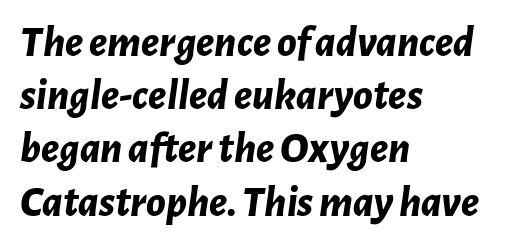
{"italic": "yes", "lean": "right", "slant_degrees": 7, "bold": "yes", "weight": "bold", "width": "normal", "stroke_contrast": "low", "x_height": "medium", "monospaced": "no", "underline": "no", "align": "left", "line_spacing_ratio": 1.21, "letter_spacing": "normal", "letter_spacing_em": 0.0, "glyph_px": 44}
